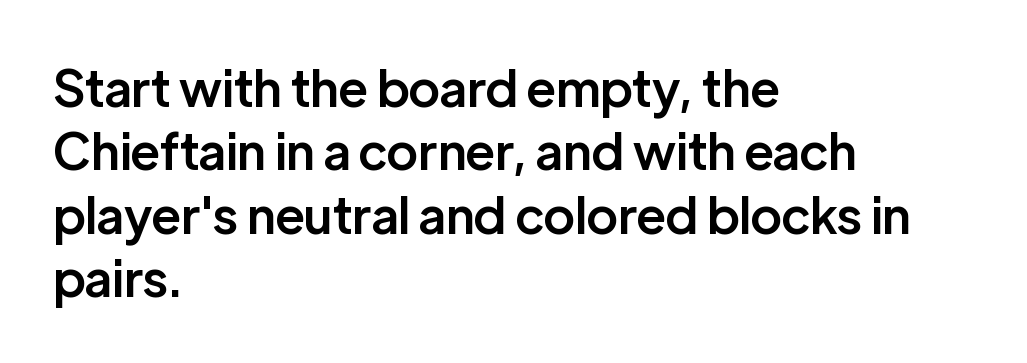
{"serif": "no", "italic": "no", "bold": "semi", "weight": "semibold", "width": "normal", "stroke_contrast": "low", "x_height": "medium", "monospaced": "no", "underline": "no", "align": "left", "line_spacing": "normal", "line_spacing_ratio": 1.27, "letter_spacing": "normal", "letter_spacing_em": 0.0, "glyph_px": 50}
